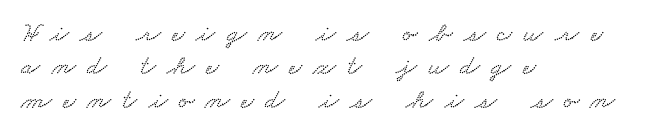
This rendering features lettering with no underline. The letterforms stand isolated, each surrounded by extra space. Do the characters align in a grid? No, the font is proportional. Horizontal alignment here is leftward, the default for most running prose.
